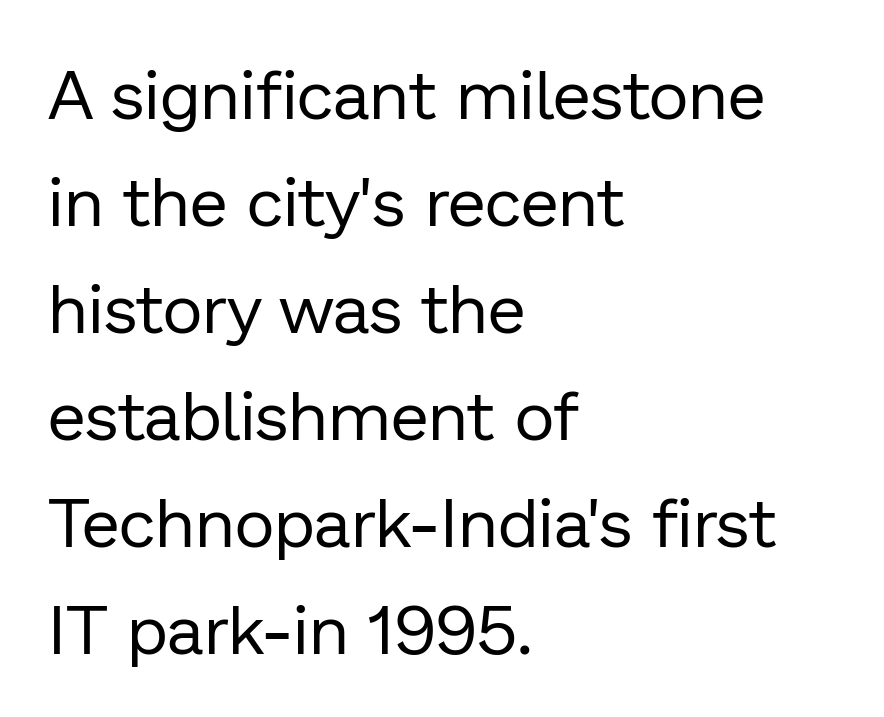
The image shows 69 px regular-weight sans-serif type, upright; set left-aligned, normal line spacing (1.55x), normal letter spacing, not underlined; low stroke contrast and a medium x-height.
